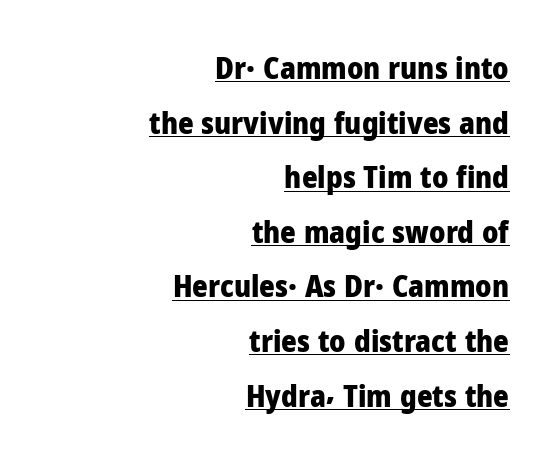
The image shows 30 px heavy sans-serif type, upright; set right-aligned, line spacing 1.82x, normal letter spacing, underlined; low stroke contrast and a medium x-height.
